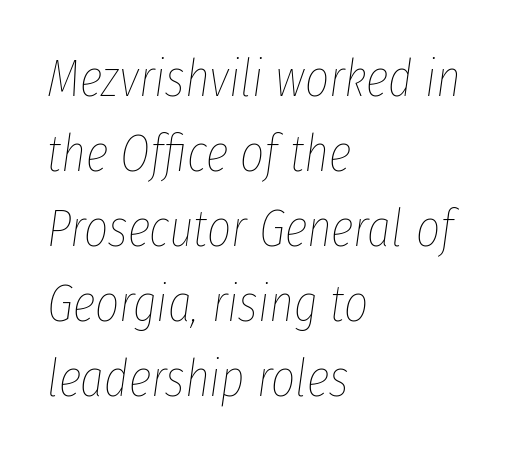
In terms of leading, this rendering sits right in the middle. Which margin do the lines hug? The left one — the right edge is uneven. Character widths vary here, with narrow letters taking less room than wide ones. Unbolded letterforms with no extra heft. Decoration check: the copy has no underline. Characters are canted at an angle relative to the baseline's perpendicular.
